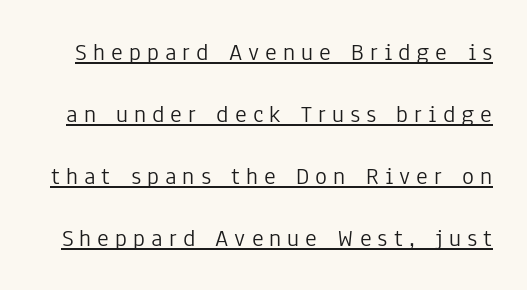
Is there an underline? Yes — a line sits under the letters. Posture: vertical. Weight: in the light-to-regular range. Is the letter spacing exaggerated? Yes — the characters are pushed far apart. Interline gaps are noticeably wide in this sample.
